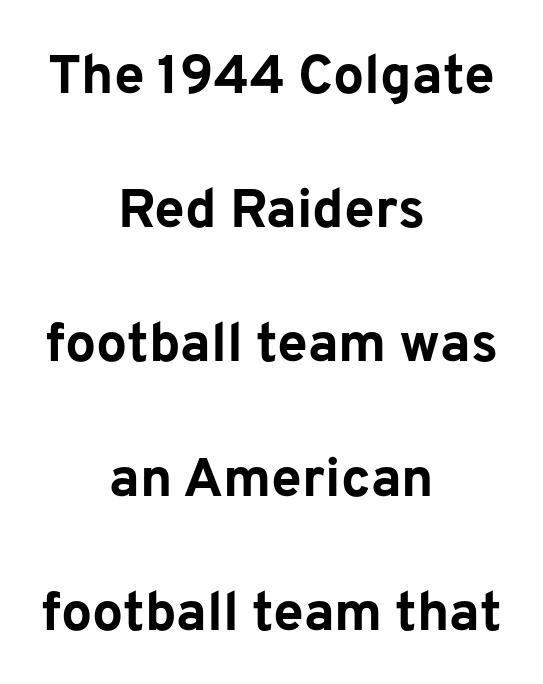
The image shows 55 px bold sans-serif type, upright; set centered, loose line spacing (2.44x), normal letter spacing, not underlined; low stroke contrast and a medium x-height.
